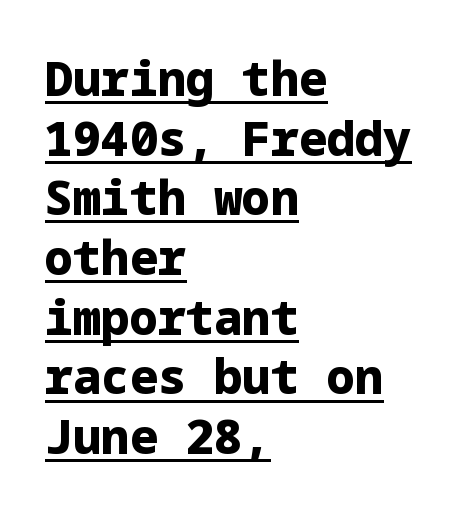
Q: Is the text bold? A: Yes.
Q: Is the text italic (slanted)? A: No, it is upright.
Q: Is the typeface a serif or a sans-serif typeface? A: Sans-serif.
Q: Is the text underlined? A: Yes.
Q: How is the paragraph aligned? A: Left-aligned.
Q: Is the spacing between letters normal or unusually wide? A: Normal.
Q: Is the spacing between lines tight, normal or loose? A: Normal.
Q: Width (condensed, normal, or wide)? A: Normal.
Q: Stroke contrast? A: Low.
Q: x-height? A: Medium.
